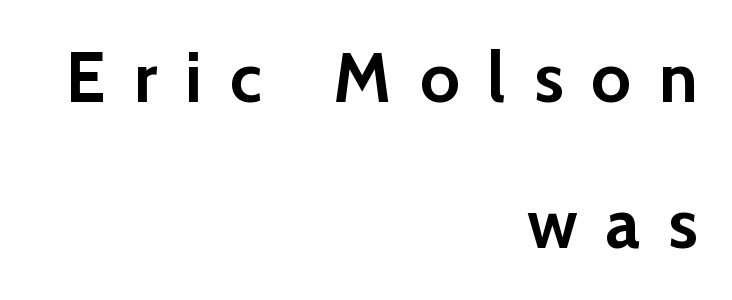
The image shows 70 px semibold sans-serif type, upright; set right-aligned, loose line spacing (2.08x), unusually wide letter spacing (+0.4 em), not underlined; low stroke contrast and a medium x-height.
